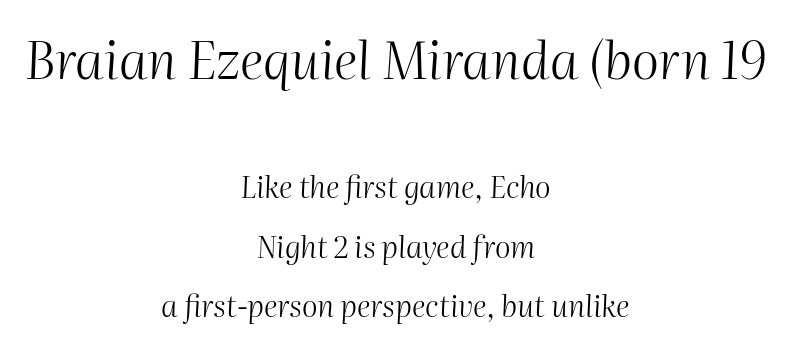
The image shows 52 px light type, italic (leaning right); set centered, loose line spacing (1.99x), normal letter spacing, not underlined; the first (top) block is 1.73x larger; medium stroke contrast and a medium x-height.
